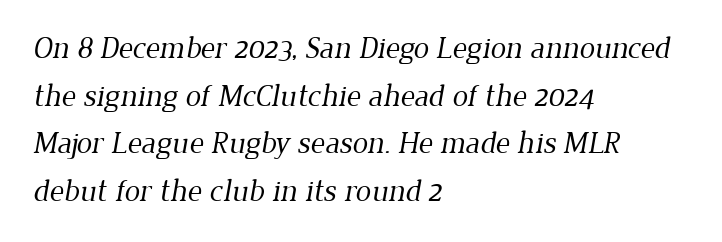
The face used here is proportionally spaced, like ordinary book or web type. Yep, those are serifs on the letters. The typesetter chose a ragged-right arrangement here. Weight: in the light-to-regular range.
